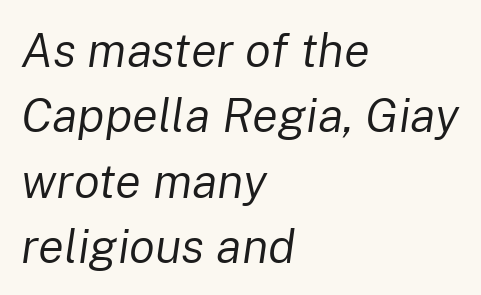
{"italic": "yes", "lean": "right", "slant_degrees": 8, "bold": "no", "weight": "regular", "width": "normal", "stroke_contrast": "low", "x_height": "medium", "monospaced": "no", "underline": "no", "align": "left", "line_spacing": "normal", "line_spacing_ratio": 1.36, "letter_spacing": "normal", "letter_spacing_em": 0.0, "glyph_px": 48}
